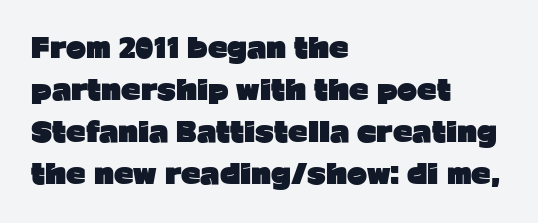
Nothing unusual about the tracking: characters are spaced as the font intends. Layout note: lines flush left. Does the lettering tilt? It doesn't — this is upright. The characters look thick and weighty, a clear bold. If you measured baseline to baseline, you'd find a middling distance. Underlining? Definitely not there.
